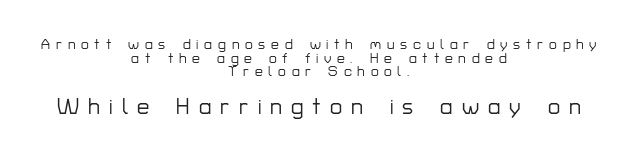
Decoration check: the copy has no underline. The lettering holds an erect, upright posture throughout. Does the bottom block carry the larger type? Yes, it does. Look at the tracking — it's clearly loosened, letters drifting apart.
